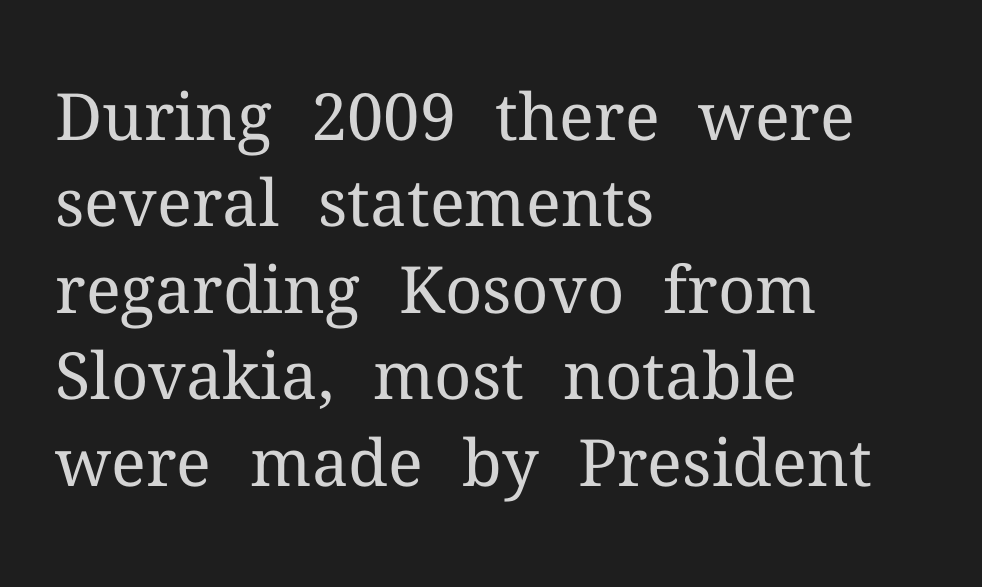
{"serif": "yes", "italic": "no", "bold": "no", "weight": "regular", "width": "normal", "stroke_contrast": "medium", "x_height": "medium", "monospaced": "no", "underline": "no", "align": "left", "line_spacing": "normal", "line_spacing_ratio": 1.33, "letter_spacing": "normal", "letter_spacing_em": 0.0, "glyph_px": 65}
